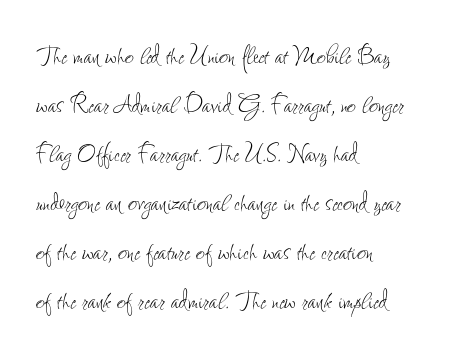
The image shows 31 px thin, condensed type; set left-aligned, normal line spacing (1.58x), normal letter spacing, not underlined; low stroke contrast and a small x-height.
